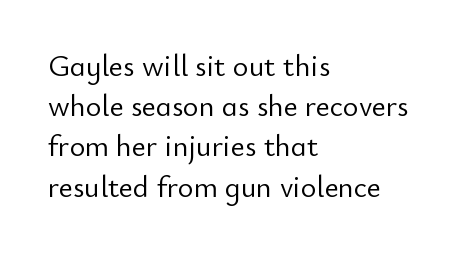
The typesetter chose a ragged-right arrangement here. Tracking here is standard; glyphs follow each other at the usual distance. The face used here is proportionally spaced, like ordinary book or web type. The gap between lines stays unmarked.
